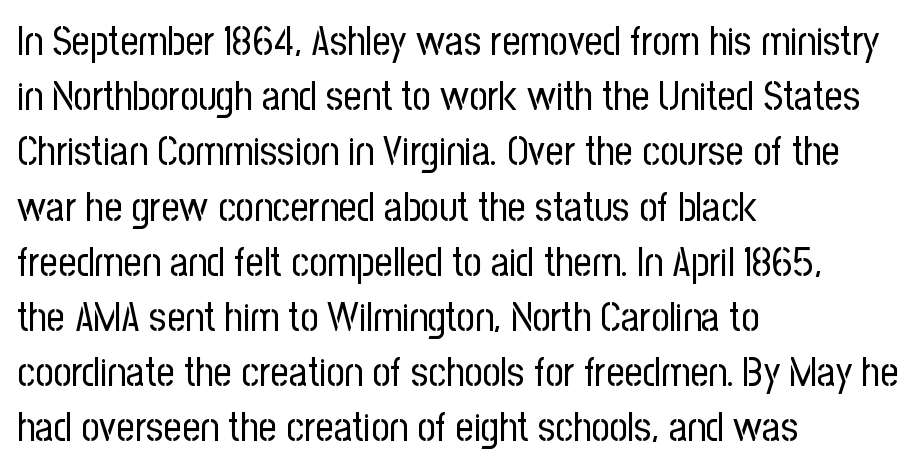
Q: Is the text bold? A: No.
Q: Is the text italic (slanted)? A: No, it is upright.
Q: Is the typeface a serif or a sans-serif typeface? A: Sans-serif.
Q: Is the text underlined? A: No.
Q: How is the paragraph aligned? A: Left-aligned.
Q: Is the spacing between letters normal or unusually wide? A: Normal.
Q: Is the spacing between lines tight, normal or loose? A: Normal.
Q: Width (condensed, normal, or wide)? A: Condensed.
Q: Stroke contrast? A: Low.
Q: x-height? A: Medium.
Q: Monospaced? A: No.
